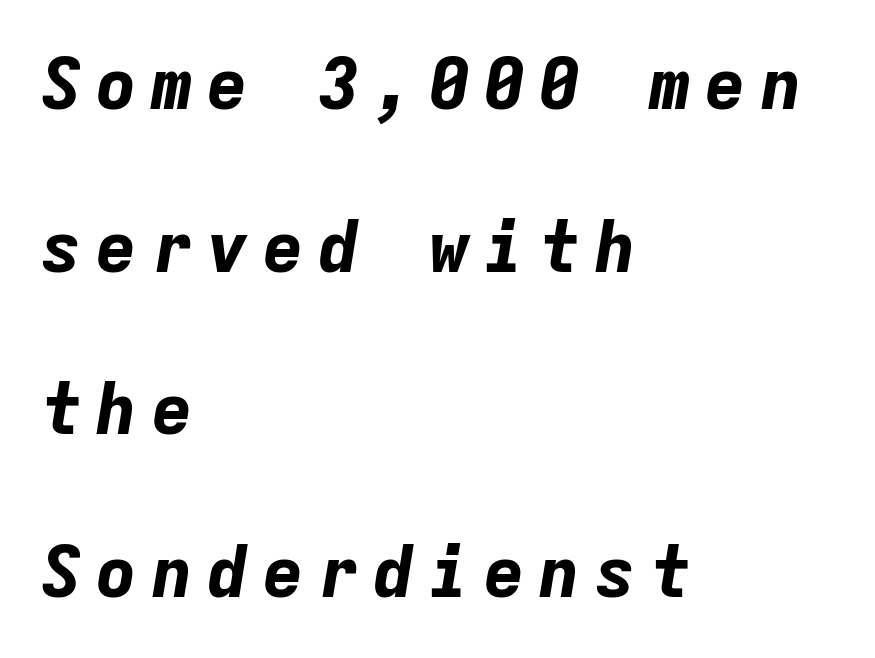
The image shows 71 px bold type, italic (leaning right), monospaced; set left-aligned, loose line spacing (2.29x), not underlined; low stroke contrast and a medium x-height.
